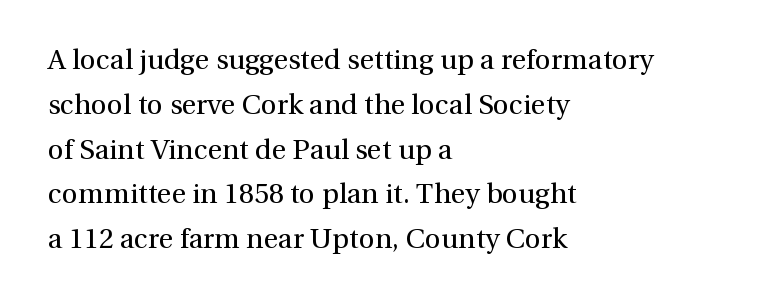
Q: Is the text bold? A: No.
Q: Is the text italic (slanted)? A: No, it is upright.
Q: Is the typeface a serif or a sans-serif typeface? A: Serif.
Q: Is the text underlined? A: No.
Q: How is the paragraph aligned? A: Left-aligned.
Q: Is the spacing between letters normal or unusually wide? A: Normal.
Q: Is the spacing between lines tight, normal or loose? A: Normal.
Q: Width (condensed, normal, or wide)? A: Normal.
Q: x-height? A: Medium.
Q: Monospaced? A: No.
